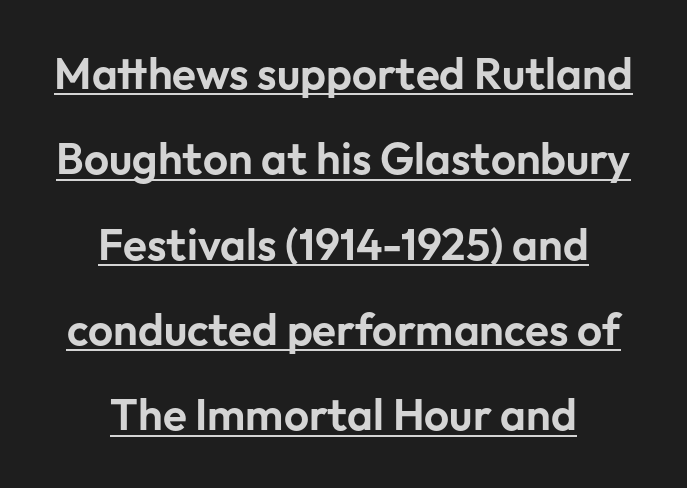
{"serif": "no", "italic": "no", "width": "normal", "stroke_contrast": "low", "x_height": "medium", "monospaced": "no", "underline": "yes", "align": "center", "line_spacing": "loose", "line_spacing_ratio": 1.94, "letter_spacing": "normal", "letter_spacing_em": 0.0, "glyph_px": 44}
